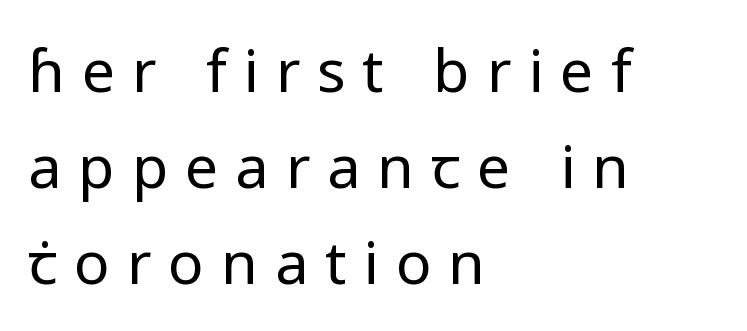
Note the varied advance widths — an 'i' is clearly narrower than an 'm'. There is plenty of visible air inserted between adjacent glyphs. The rendering uses a moderate line-height, typical for paragraphs. To sum up the face: it is a sans, with no serifs.
